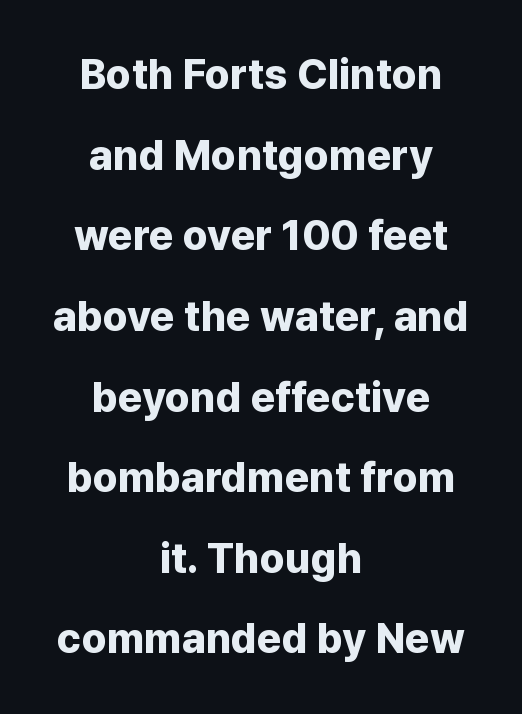
{"serif": "no", "italic": "no", "bold": "yes", "weight": "bold", "width": "normal", "stroke_contrast": "low", "x_height": "medium", "monospaced": "no", "underline": "no", "align": "center", "line_spacing": "loose", "line_spacing_ratio": 1.92, "letter_spacing": "normal", "letter_spacing_em": 0.0, "glyph_px": 42}
